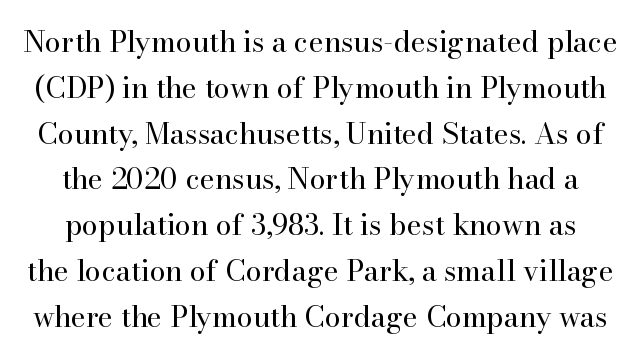
Q: Is the text bold? A: No.
Q: Is the text italic (slanted)? A: No, it is upright.
Q: Is the typeface a serif or a sans-serif typeface? A: Serif.
Q: Is the text underlined? A: No.
Q: Is the spacing between letters normal or unusually wide? A: Normal.
Q: Is the spacing between lines tight, normal or loose? A: Normal.
Q: Width (condensed, normal, or wide)? A: Normal.
Q: Stroke contrast? A: High.
Q: x-height? A: Small.
Q: Monospaced? A: No.
